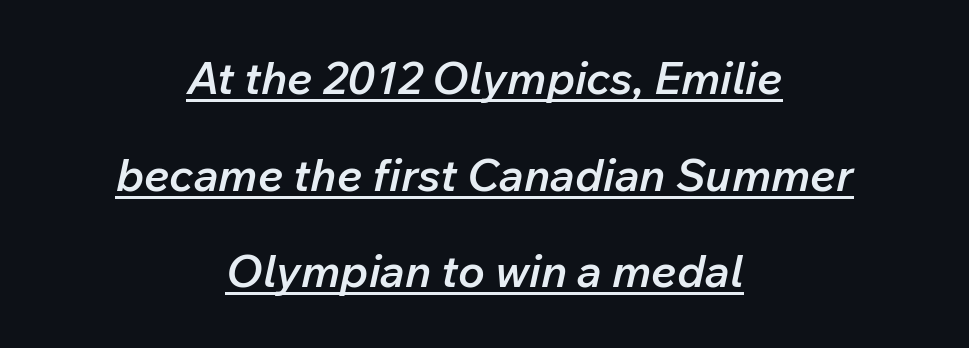
The image shows 45 px semibold type, italic (leaning right); set centered, loose line spacing (2.15x), normal letter spacing, underlined; low stroke contrast and a medium x-height.
